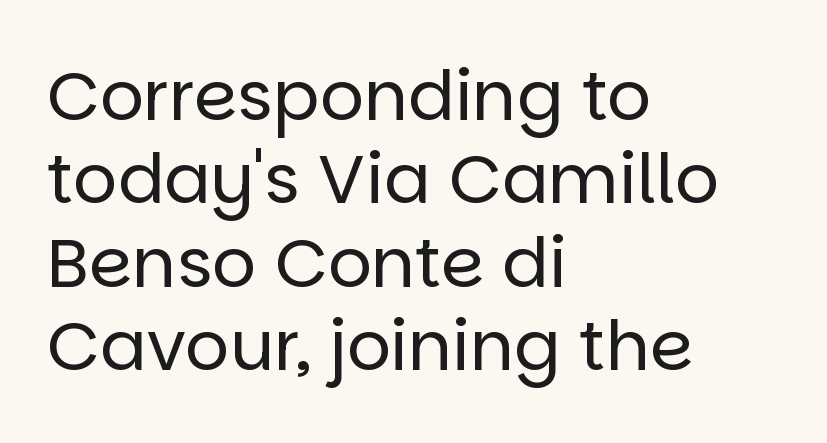
A quiet, ordinary-to-light weight characterises the typeface. A typesetter would call this zero additional tracking. The foot of each line stays bare and open. Posture: upright roman. The type family on display is of the sans-serif kind. Proportional: the letters do not fall into vertical columns.
